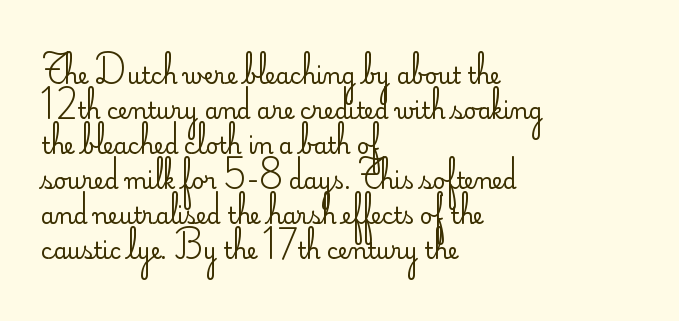
{"italic": "no", "bold": "no", "underline": "no", "align": "left", "line_spacing": "normal", "line_spacing_ratio": 1.59, "letter_spacing": "normal", "letter_spacing_em": 0.0, "glyph_px": 22}
